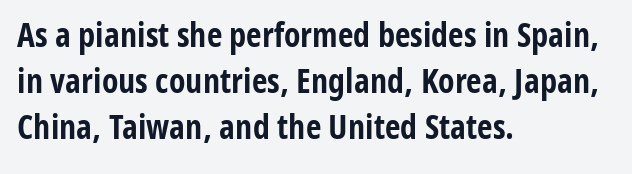
Q: Is the text bold? A: Yes.
Q: Is the text italic (slanted)? A: No, it is upright.
Q: Is the typeface a serif or a sans-serif typeface? A: Sans-serif.
Q: Is the text underlined? A: No.
Q: How is the paragraph aligned? A: Left-aligned.
Q: Is the spacing between letters normal or unusually wide? A: Normal.
Q: Is the spacing between lines tight, normal or loose? A: Normal.
Q: Width (condensed, normal, or wide)? A: Condensed.
Q: Stroke contrast? A: Low.
Q: x-height? A: Medium.
Q: Monospaced? A: No.
